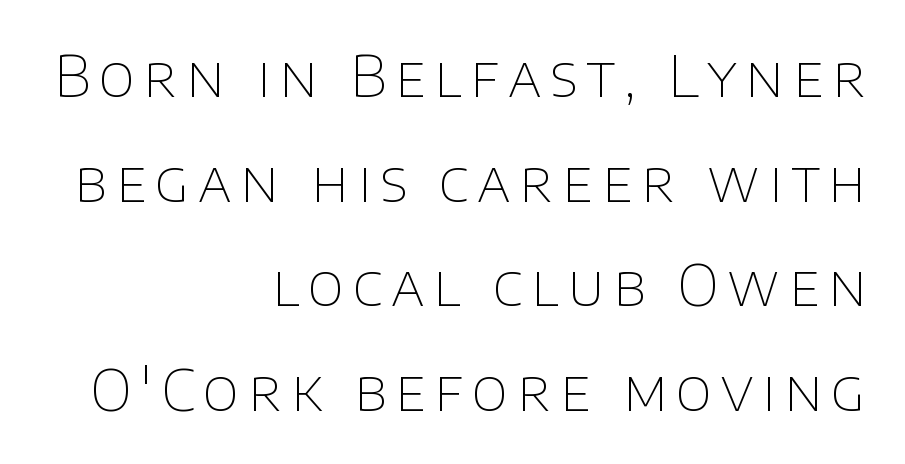
Q: Is the text bold? A: No.
Q: Is the text italic (slanted)? A: No, it is upright.
Q: Is the typeface a serif or a sans-serif typeface? A: Sans-serif.
Q: Is the text underlined? A: No.
Q: How is the paragraph aligned? A: Right-aligned.
Q: Width (condensed, normal, or wide)? A: Normal.
Q: Stroke contrast? A: Low.
Q: x-height? A: Large.
Q: Monospaced? A: No.
